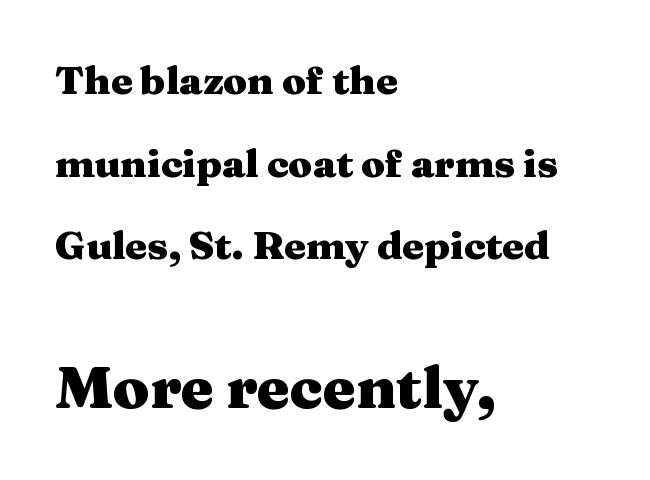
Notice how thick the strokes are: this is what a full bold looks like. This sample uses plain, unmodified letter spacing. You could fit nearly another row in the gap between these rows. Size contrast runs from small at the top to large at the bottom. Quick note: underline off.
